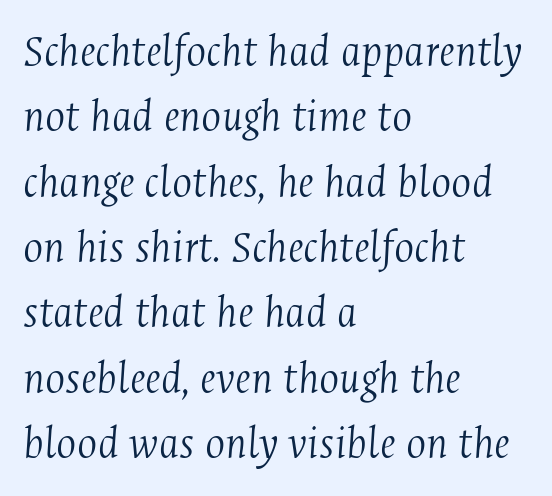
{"serif": "yes", "italic": "yes", "lean": "right", "slant_degrees": 4, "bold": "no", "weight": "light", "width": "condensed", "stroke_contrast": "medium", "x_height": "medium", "monospaced": "no", "underline": "no", "align": "left", "line_spacing": "normal", "line_spacing_ratio": 1.39, "letter_spacing": "normal", "letter_spacing_em": 0.0, "glyph_px": 47}
